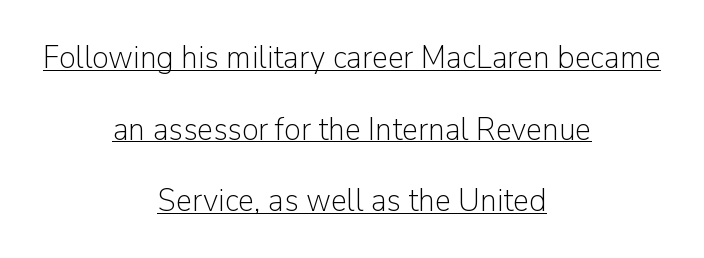
The image shows 33 px light sans-serif type, upright; set centered, loose line spacing (2.17x), normal letter spacing, underlined; low stroke contrast and a medium x-height.
